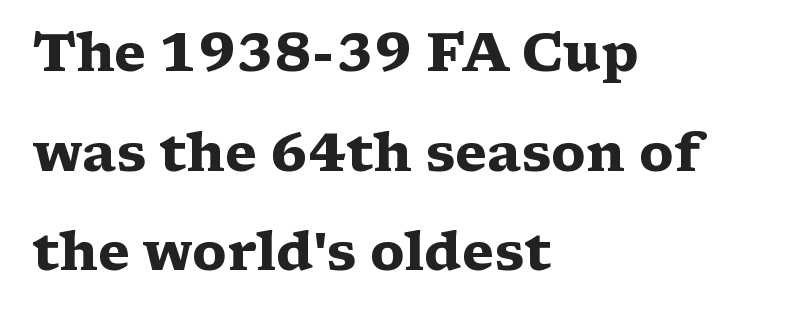
Q: Is the text bold? A: Yes.
Q: Is the text italic (slanted)? A: No, it is upright.
Q: Is the typeface a serif or a sans-serif typeface? A: Serif.
Q: Is the text underlined? A: No.
Q: How is the paragraph aligned? A: Left-aligned.
Q: Is the spacing between letters normal or unusually wide? A: Normal.
Q: Width (condensed, normal, or wide)? A: Wide.
Q: Stroke contrast? A: Medium.
Q: x-height? A: Medium.
Q: Monospaced? A: No.
